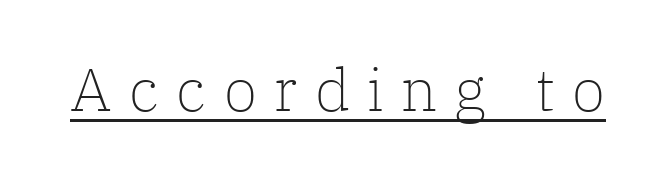
The rendering uses natural spacing where letterforms have individual widths. The face used here is seriffed, in the tradition of book romans. Students, note that the glyphs here are deliberately spaced far apart. A typesetter would mark this as roman, not italic. Think standard paragraph weight, or any step lighter than that. Beneath each row of characters lies a ruled line.
